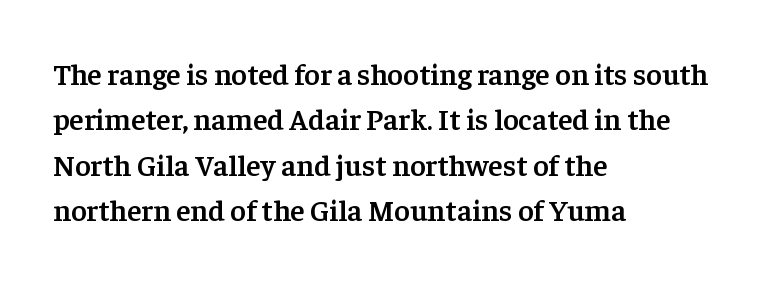
The image shows 30 px semibold serif type, upright; set left-aligned, normal line spacing (1.51x), normal letter spacing, not underlined; low stroke contrast and a medium x-height.
